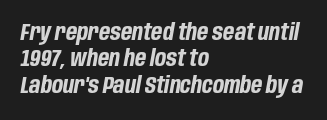
Q: Is the text bold? A: Yes.
Q: Is the text italic (slanted)? A: Yes, it leans right by about 10 degrees.
Q: Is the text underlined? A: No.
Q: How is the paragraph aligned? A: Left-aligned.
Q: Is the spacing between letters normal or unusually wide? A: Normal.
Q: Is the spacing between lines tight, normal or loose? A: Tight.
